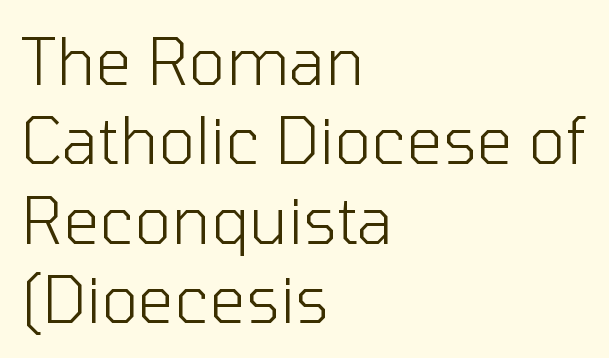
The string is rendered with underlining switched off. Is the type heavy? It reads as light-to-regular instead. You can tell it's not italic because the verticals are truly vertical. You can tell from the bare stems that sans-serif type was used. Honestly, the letter spacing is just normal — you wouldn't notice it. Caption: multi-line text, flush left, ragged right.
